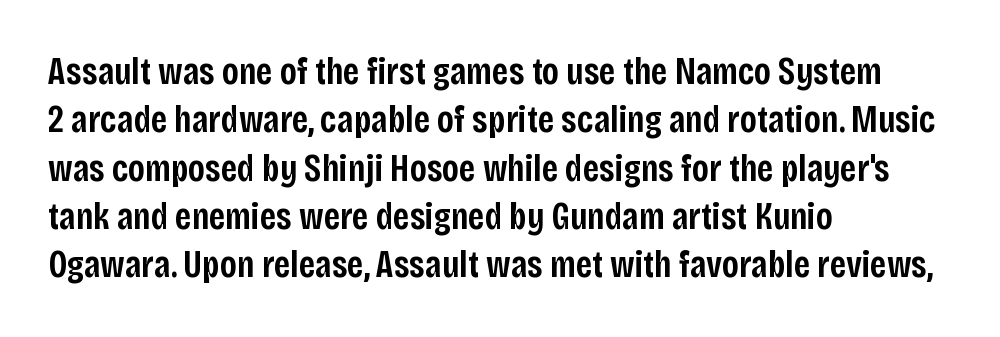
Q: Is the text bold? A: Semi-bold.
Q: Is the text italic (slanted)? A: No, it is upright.
Q: Is the typeface a serif or a sans-serif typeface? A: Sans-serif.
Q: Is the text underlined? A: No.
Q: How is the paragraph aligned? A: Left-aligned.
Q: Is the spacing between letters normal or unusually wide? A: Normal.
Q: Is the spacing between lines tight, normal or loose? A: Normal.
Q: Width (condensed, normal, or wide)? A: Condensed.
Q: Stroke contrast? A: Low.
Q: x-height? A: Large.
Q: Monospaced? A: No.
